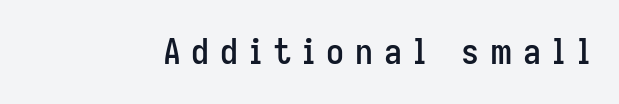
Q: Is the text italic (slanted)? A: No, it is upright.
Q: Is the typeface a serif or a sans-serif typeface? A: Sans-serif.
Q: Is the text underlined? A: No.
Q: Is the spacing between letters normal or unusually wide? A: Unusually wide.
Q: Width (condensed, normal, or wide)? A: Condensed.
Q: Stroke contrast? A: Low.
Q: x-height? A: Medium.
Q: Monospaced? A: No.
